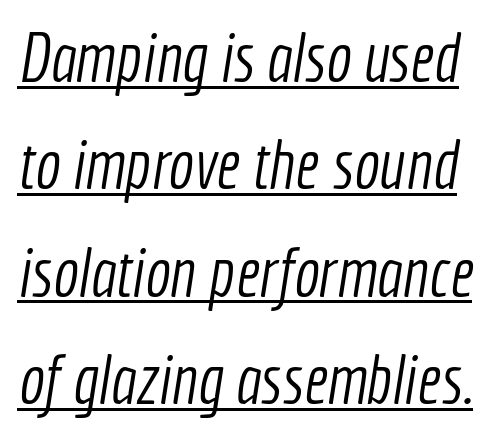
The image shows 68 px light, condensed sans-serif type; set normal line spacing (1.58x), normal letter spacing, underlined; a medium x-height.
